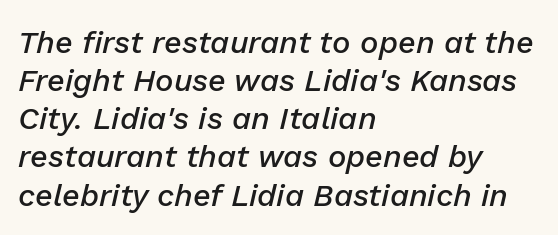
Q: Is the text bold? A: Semi-bold.
Q: Is the text italic (slanted)? A: Yes, it leans right by about 13 degrees.
Q: Is the text underlined? A: No.
Q: How is the paragraph aligned? A: Left-aligned.
Q: Is the spacing between letters normal or unusually wide? A: Normal.
Q: Width (condensed, normal, or wide)? A: Normal.
Q: Stroke contrast? A: Low.
Q: x-height? A: Medium.
Q: Monospaced? A: No.
